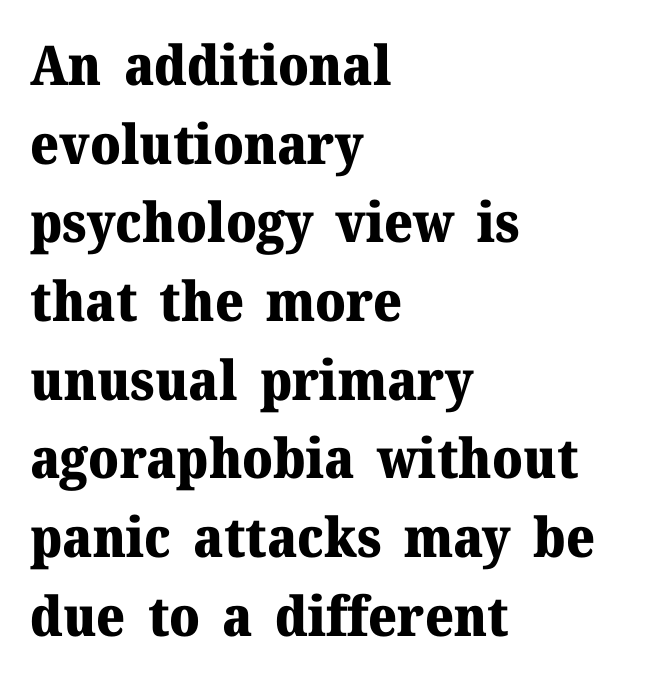
Q: Is the text bold? A: Yes.
Q: Is the text italic (slanted)? A: No, it is upright.
Q: Is the typeface a serif or a sans-serif typeface? A: Serif.
Q: Is the text underlined? A: No.
Q: How is the paragraph aligned? A: Left-aligned.
Q: Is the spacing between letters normal or unusually wide? A: Normal.
Q: Is the spacing between lines tight, normal or loose? A: Normal.
Q: Width (condensed, normal, or wide)? A: Normal.
Q: Stroke contrast? A: Medium.
Q: x-height? A: Medium.
Q: Monospaced? A: No.
